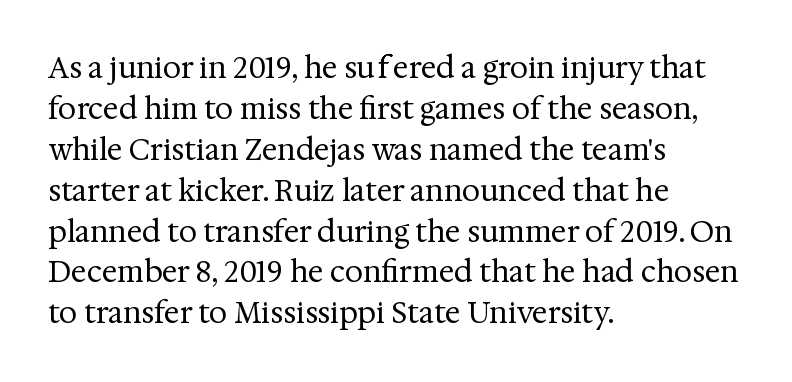
Proportional: the letters do not fall into vertical columns. The weight tops out at a normal text grade. Check the space under the baseline: it is left empty. This is serif lettering, the kind often seen in printed books.
